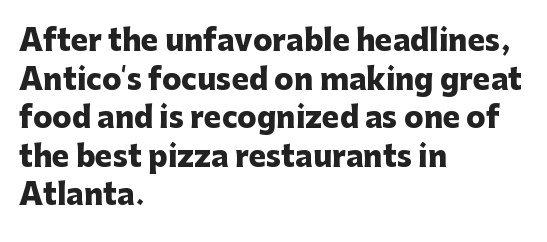
The image shows 29 px heavy sans-serif type, upright; set left-aligned, normal line spacing (1.33x), normal letter spacing, not underlined; low stroke contrast and a medium x-height.
